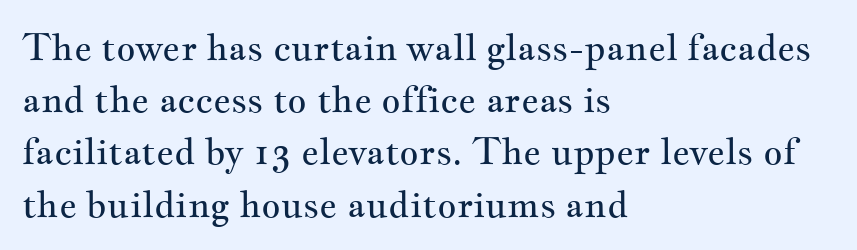
Glance below the letters and you will spot only blank space. Italic: no, the glyphs are upright roman. If you drew a ruler down the left edge, every line would touch it. Notice how descenders clear the ascenders below comfortably — that's standard leading. Ink coverage per letter is moderate at most. Inter-character spacing is left at the font's built-in metrics.
